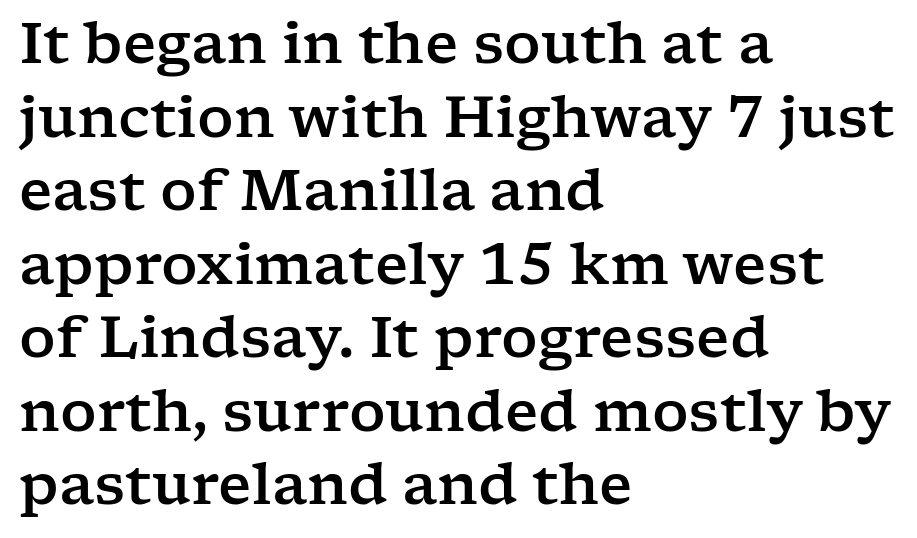
Q: Is the text italic (slanted)? A: No, it is upright.
Q: Is the typeface a serif or a sans-serif typeface? A: Serif.
Q: Is the text underlined? A: No.
Q: How is the paragraph aligned? A: Left-aligned.
Q: Is the spacing between letters normal or unusually wide? A: Normal.
Q: Is the spacing between lines tight, normal or loose? A: Normal.
Q: Width (condensed, normal, or wide)? A: Wide.
Q: Stroke contrast? A: Low.
Q: x-height? A: Medium.
Q: Monospaced? A: No.
